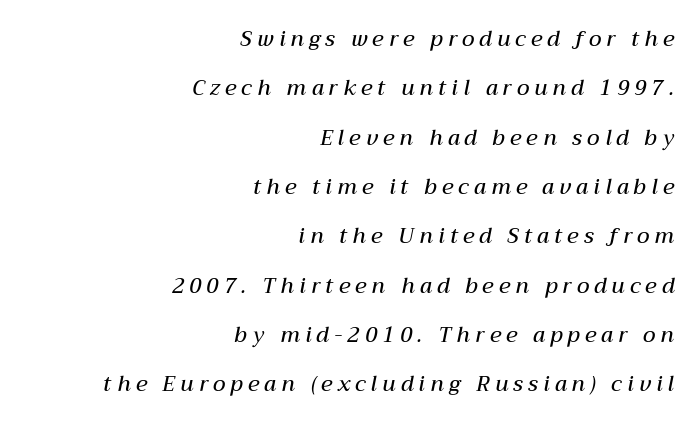
When letters slant like this, we call the style italic. Is the block centered? No — it sits flush against the right margin. This is the in-between weight designers call semibold or demi. The tracking jumps out immediately: characters are airy and widely separated. These lines stand farther apart than default settings would place them.
